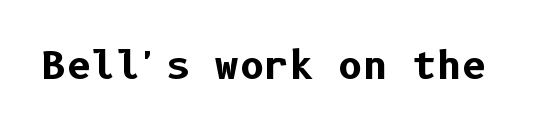
The image shows 38 px bold sans-serif type, upright; set normal letter spacing, not underlined; low stroke contrast and a medium x-height.
